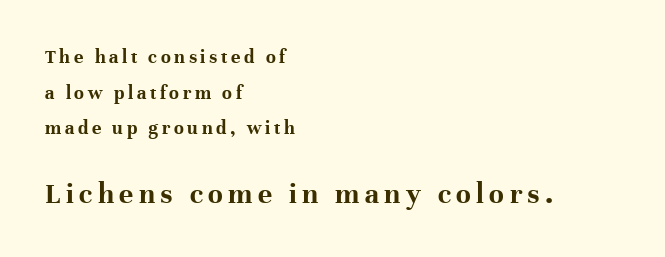
The image shows 30 px bold serif type, upright; set left-aligned, line spacing 1.78x, not underlined; the second (bottom) block is 1.5x larger; high stroke contrast and a medium x-height.
